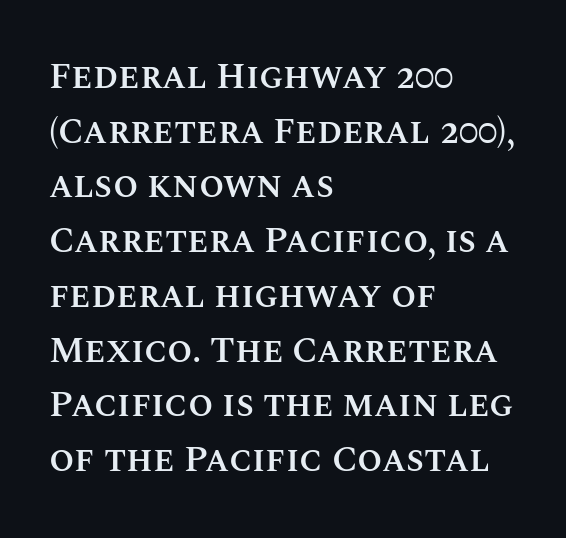
The image shows 36 px semibold type, upright; set left-aligned, normal line spacing (1.52x), normal letter spacing, not underlined; medium stroke contrast and a large x-height.
